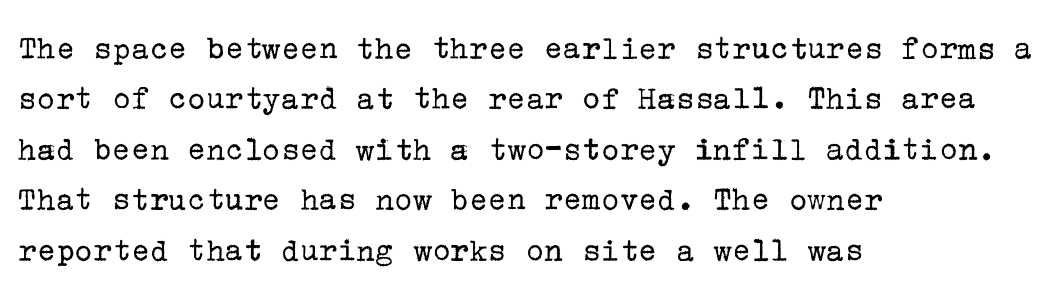
{"serif": "yes", "italic": "no", "bold": "no", "weight": "regular", "width": "normal", "stroke_contrast": "low", "x_height": "medium", "underline": "no", "align": "left", "line_spacing": "normal", "line_spacing_ratio": 1.44, "letter_spacing": "normal", "letter_spacing_em": 0.0, "glyph_px": 35}
